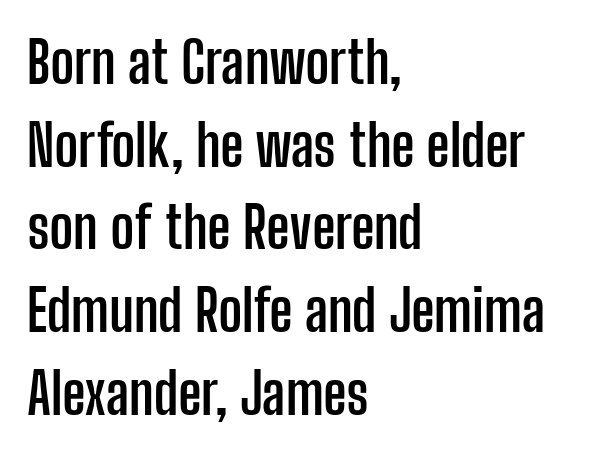
Q: Is the text bold? A: Yes.
Q: Is the text italic (slanted)? A: No, it is upright.
Q: Is the typeface a serif or a sans-serif typeface? A: Sans-serif.
Q: Is the text underlined? A: No.
Q: How is the paragraph aligned? A: Left-aligned.
Q: Is the spacing between letters normal or unusually wide? A: Normal.
Q: Is the spacing between lines tight, normal or loose? A: Normal.
Q: Width (condensed, normal, or wide)? A: Condensed.
Q: Stroke contrast? A: Low.
Q: x-height? A: Medium.
Q: Monospaced? A: No.
